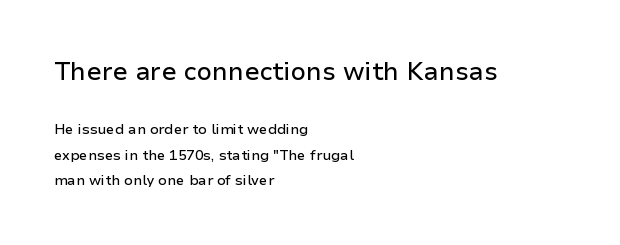
How are the letters spaced? Ordinarily, with no added tracking. This is the regular roman posture of the typeface. Unmarked baselines from the first word to the last. Size contrast runs from large at the top to small at the bottom. Which margin do the lines hug? The left one — the right edge is uneven.
